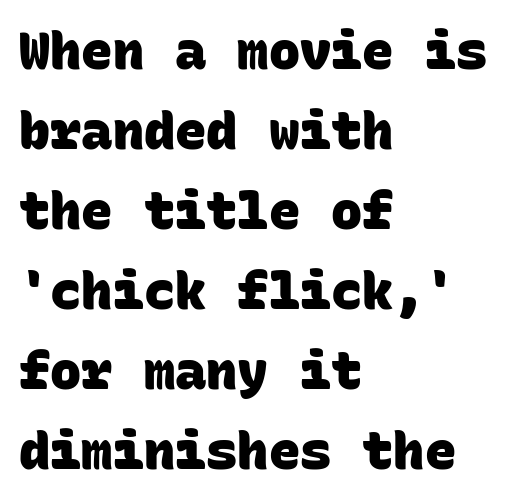
Q: Is the text bold? A: Yes.
Q: Is the typeface a serif or a sans-serif typeface? A: Sans-serif.
Q: Is the text underlined? A: No.
Q: How is the paragraph aligned? A: Left-aligned.
Q: Is the spacing between letters normal or unusually wide? A: Normal.
Q: Is the spacing between lines tight, normal or loose? A: Normal.
Q: Width (condensed, normal, or wide)? A: Normal.
Q: Stroke contrast? A: Low.
Q: x-height? A: Large.
Q: Monospaced? A: Yes.
